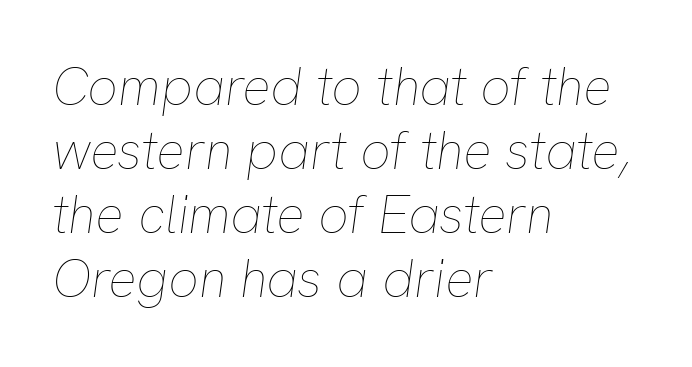
The image shows 53 px thin type, italic (leaning right); set left-aligned, line spacing 1.21x, normal letter spacing, not underlined; low stroke contrast and a medium x-height.
